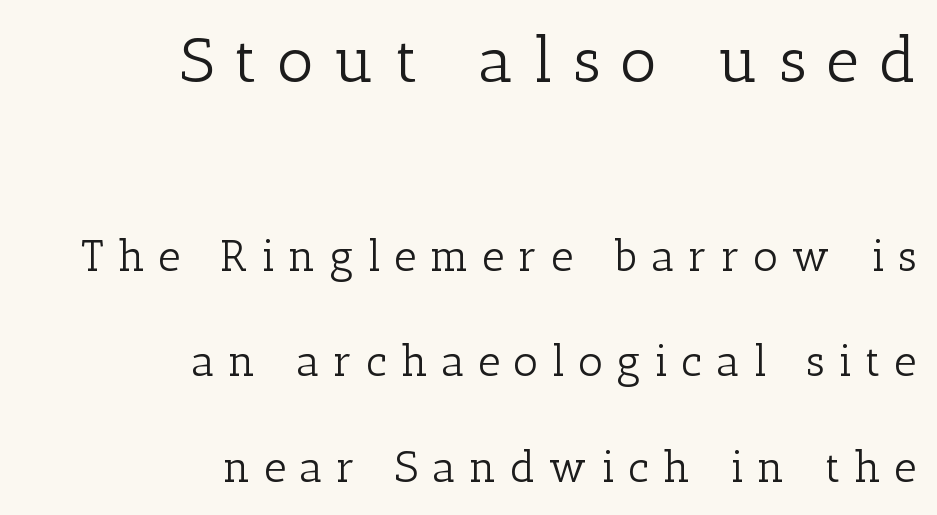
Summary of vertical rhythm: relaxed, with wide interline spacing. Type style note: has serifs. No italicization has been applied; the sample stays upright. This is not heavy type; no bold has been used. Lines of text with bare space underneath.
